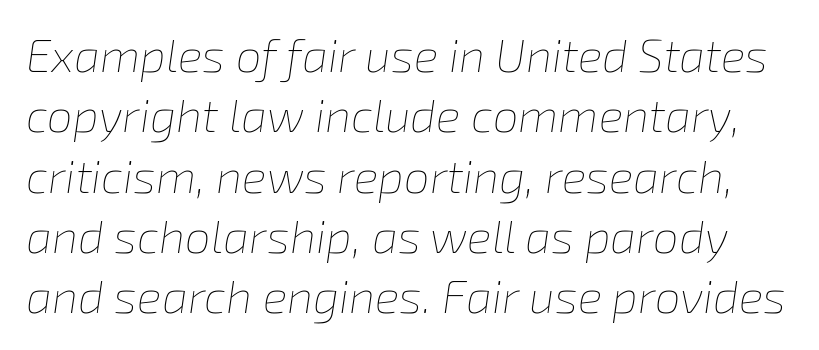
Q: Is the text bold? A: No.
Q: Is the text italic (slanted)? A: Yes, it leans right by about 8 degrees.
Q: Is the text underlined? A: No.
Q: Is the spacing between letters normal or unusually wide? A: Normal.
Q: Is the spacing between lines tight, normal or loose? A: Normal.
Q: Width (condensed, normal, or wide)? A: Normal.
Q: Stroke contrast? A: Low.
Q: x-height? A: Medium.
Q: Monospaced? A: No.
